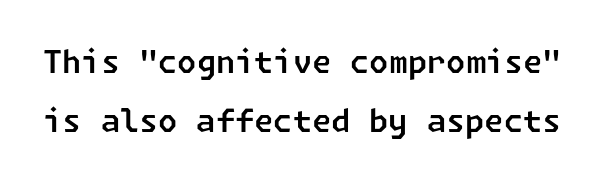
The image shows 31 px sans-serif type; set line spacing 1.89x, normal letter spacing, not underlined; low stroke contrast and a medium x-height.
